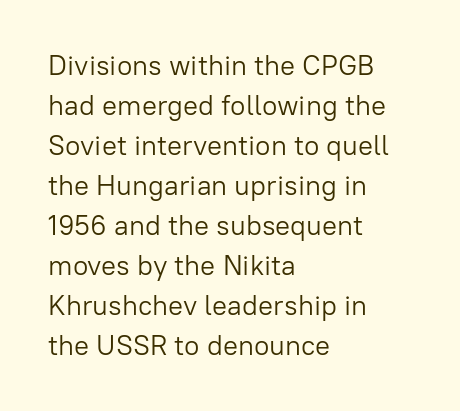
Q: Is the text bold? A: No.
Q: Is the text italic (slanted)? A: No, it is upright.
Q: Is the typeface a serif or a sans-serif typeface? A: Sans-serif.
Q: Is the text underlined? A: No.
Q: How is the paragraph aligned? A: Left-aligned.
Q: Is the spacing between letters normal or unusually wide? A: Normal.
Q: Is the spacing between lines tight, normal or loose? A: Normal.
Q: Width (condensed, normal, or wide)? A: Normal.
Q: Stroke contrast? A: Low.
Q: x-height? A: Medium.
Q: Monospaced? A: No.
